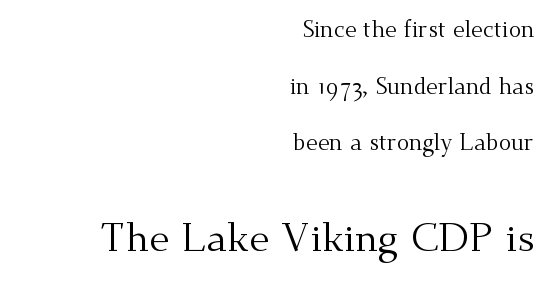
The face used here appears at its bigger size in the lower chunk. Compared with typical paragraphs, the rows here are farther apart. Character widths vary here, with narrow letters taking less room than wide ones. No chunkiness to these letters — they're not bold.
